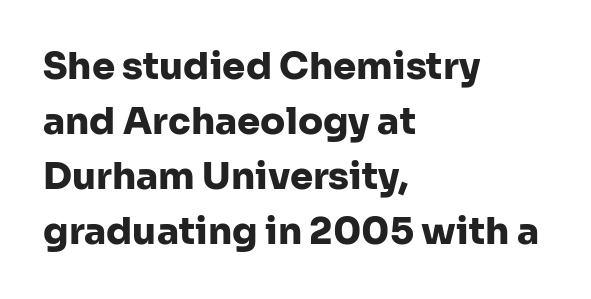
Q: Is the text bold? A: Yes.
Q: Is the text italic (slanted)? A: No, it is upright.
Q: Is the typeface a serif or a sans-serif typeface? A: Sans-serif.
Q: Is the text underlined? A: No.
Q: How is the paragraph aligned? A: Left-aligned.
Q: Is the spacing between letters normal or unusually wide? A: Normal.
Q: Is the spacing between lines tight, normal or loose? A: Normal.
Q: Width (condensed, normal, or wide)? A: Normal.
Q: Stroke contrast? A: Low.
Q: x-height? A: Medium.
Q: Monospaced? A: No.
